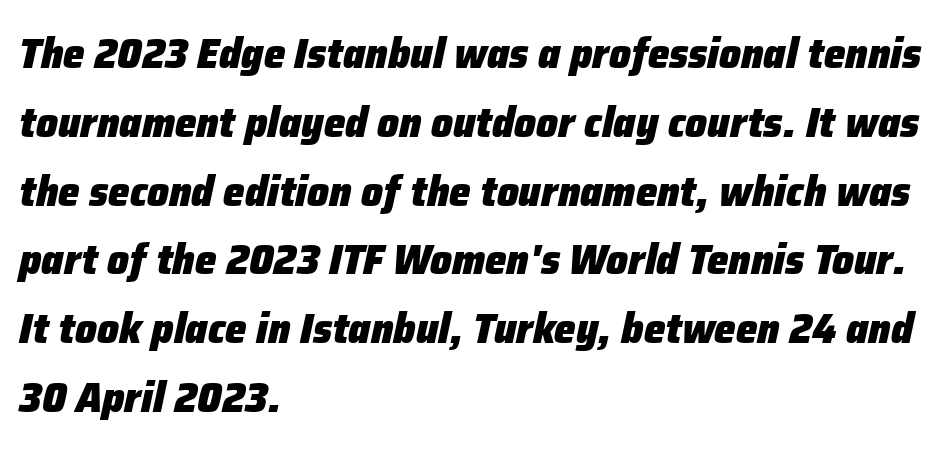
Q: Is the text bold? A: Yes.
Q: Is the text italic (slanted)? A: Yes, it leans right by about 12 degrees.
Q: Is the text underlined? A: No.
Q: How is the paragraph aligned? A: Left-aligned.
Q: Is the spacing between letters normal or unusually wide? A: Normal.
Q: Is the spacing between lines tight, normal or loose? A: Normal.
Q: Width (condensed, normal, or wide)? A: Normal.
Q: Stroke contrast? A: Low.
Q: x-height? A: Medium.
Q: Monospaced? A: No.
